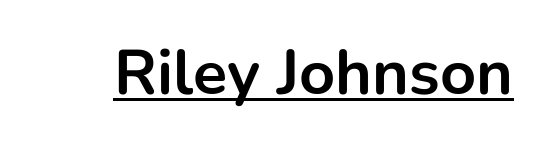
Q: Is the text bold? A: Yes.
Q: Is the text italic (slanted)? A: No, it is upright.
Q: Is the typeface a serif or a sans-serif typeface? A: Sans-serif.
Q: Is the text underlined? A: Yes.
Q: Is the spacing between letters normal or unusually wide? A: Normal.
Q: Width (condensed, normal, or wide)? A: Normal.
Q: Stroke contrast? A: Low.
Q: x-height? A: Medium.
Q: Monospaced? A: No.
